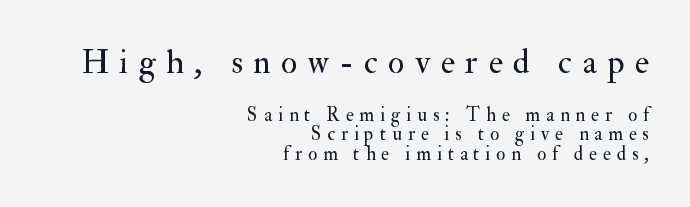
Q: Is the text bold? A: No.
Q: Is the text italic (slanted)? A: No, it is upright.
Q: Is the typeface a serif or a sans-serif typeface? A: Serif.
Q: Is the text underlined? A: No.
Q: How is the paragraph aligned? A: Right-aligned.
Q: Is the spacing between letters normal or unusually wide? A: Unusually wide.
Q: Is the spacing between lines tight, normal or loose? A: Tight.
Q: Which block of text is set in a larger size, the first (top) or the second (bottom)? A: The first (top) one.
Q: Width (condensed, normal, or wide)? A: Normal.
Q: Stroke contrast? A: Medium.
Q: x-height? A: Small.
Q: Monospaced? A: No.
